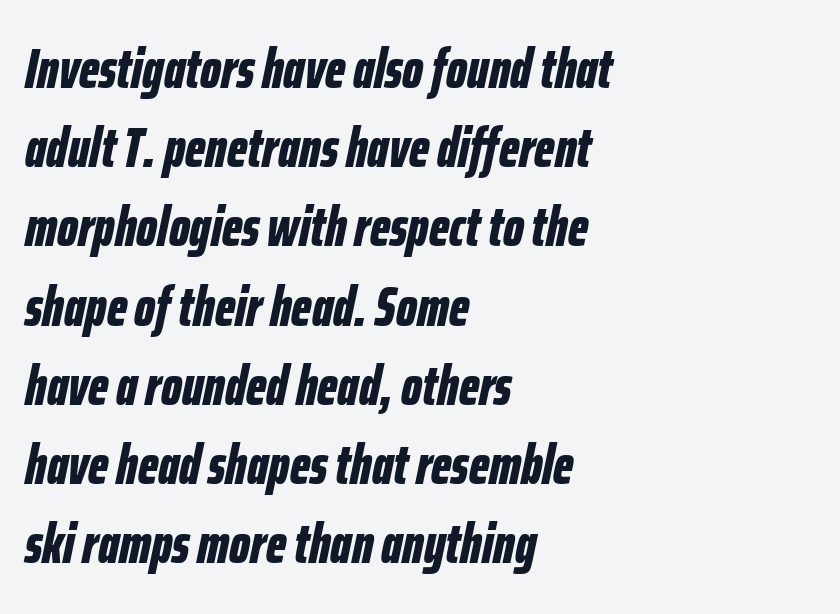
Q: Is the text bold? A: Yes.
Q: Is the text italic (slanted)? A: Yes, it leans right by about 12 degrees.
Q: Is the text underlined? A: No.
Q: How is the paragraph aligned? A: Left-aligned.
Q: Is the spacing between letters normal or unusually wide? A: Normal.
Q: Is the spacing between lines tight, normal or loose? A: Normal.
Q: Width (condensed, normal, or wide)? A: Condensed.
Q: Stroke contrast? A: Low.
Q: x-height? A: Medium.
Q: Monospaced? A: No.
